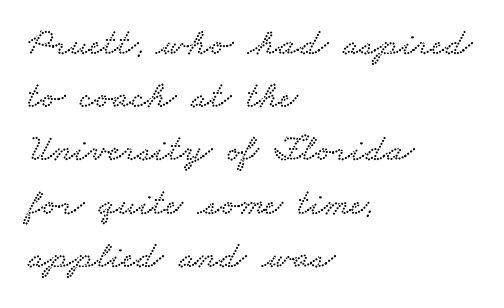
{"serif": "yes", "width": "wide", "stroke_contrast": "low", "x_height": "small", "monospaced": "no", "underline": "no", "align": "left", "line_spacing": "normal", "line_spacing_ratio": 1.4, "letter_spacing": "normal", "letter_spacing_em": 0.0, "glyph_px": 38}
